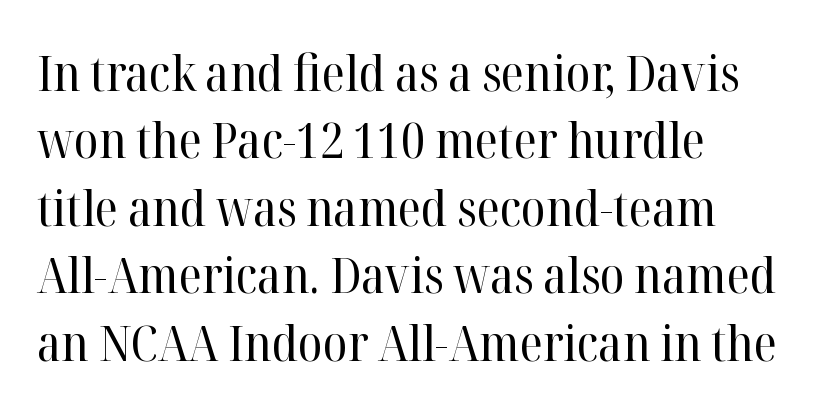
The image shows 50 px regular-weight serif type, upright; set left-aligned, normal line spacing (1.35x), normal letter spacing, not underlined; high stroke contrast and a medium x-height.
